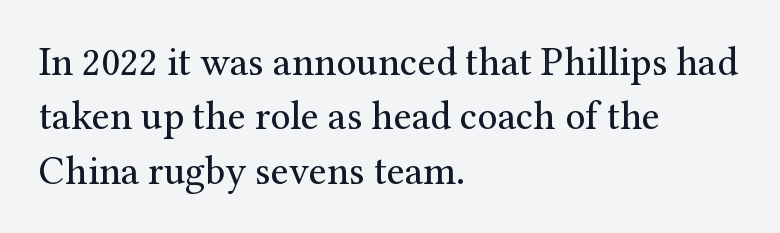
The image shows 40 px regular-weight serif type, upright; set left-aligned, normal line spacing (1.36x), normal letter spacing, not underlined; medium stroke contrast and a medium x-height.
